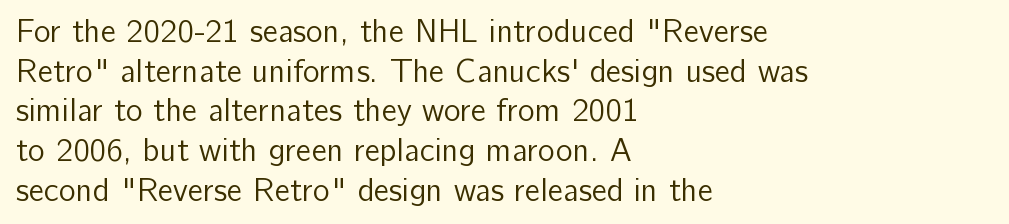
{"serif": "no", "italic": "no", "bold": "no", "weight": "regular", "width": "normal", "stroke_contrast": "low", "x_height": "medium", "monospaced": "no", "underline": "no", "align": "left", "line_spacing_ratio": 1.24, "letter_spacing": "normal", "letter_spacing_em": 0.0, "glyph_px": 32}
